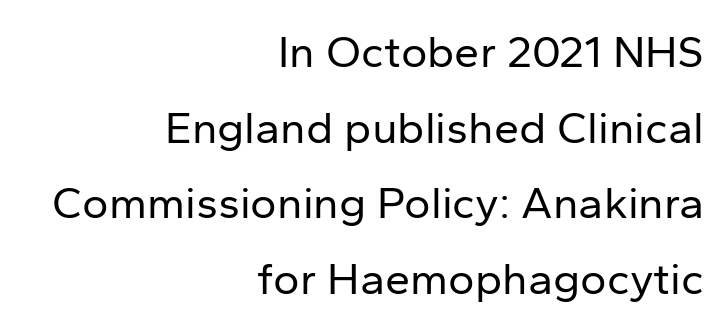
{"serif": "no", "italic": "no", "bold": "no", "weight": "regular", "width": "normal", "stroke_contrast": "low", "x_height": "medium", "monospaced": "no", "underline": "no", "align": "right", "line_spacing": "normal", "line_spacing_ratio": 1.68, "letter_spacing": "normal", "letter_spacing_em": 0.0, "glyph_px": 45}
